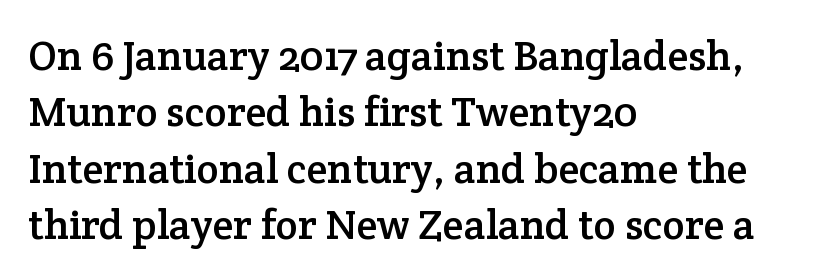
The passage shown is typed in a proportional face where columns would drift. Every character sits straight up, as roman type does. Nobody drew a line under any word here. The passage shown has conventional tracking throughout. The rag falls on the right side of this text block.
